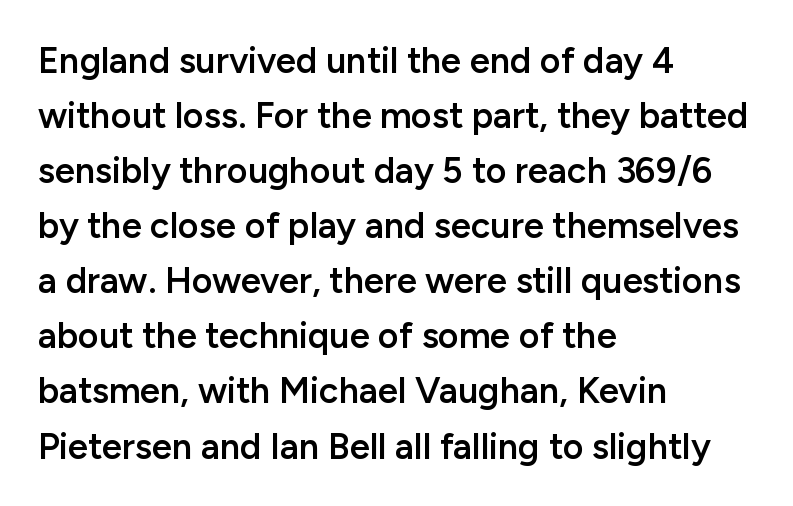
Each word holds together tightly as a unit, with standard inter-letter gaps. The passage shown is typed in a proportional face where columns would drift. Unmarked baselines from the first word to the last. A typesetter would mark this as roman, not italic. In CSS terms this would be text-align: left. The vertical gap from one line to the next is medium.
